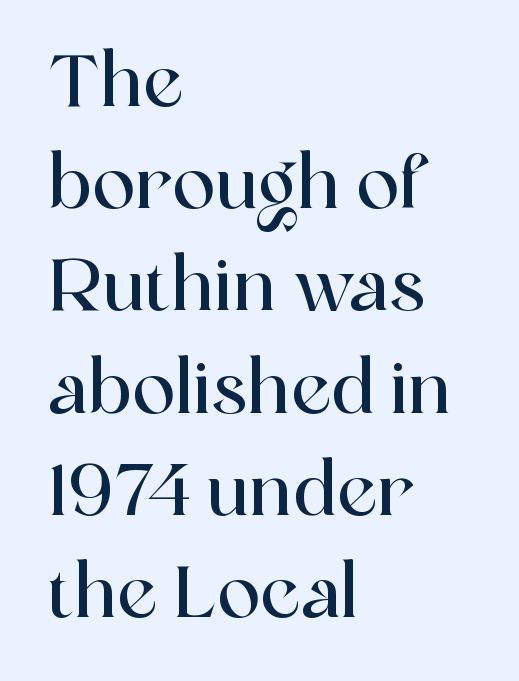
The image shows 72 px serif type, upright; set left-aligned, normal line spacing (1.42x), normal letter spacing, not underlined; a medium x-height.
